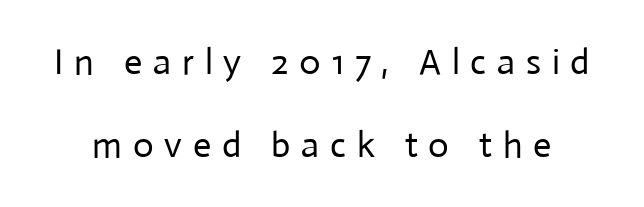
Only glyphs here, with clear space below each row. These lines are rendered in a variable-pitch font. Is there much room between lines? Yes — plenty of vertical air separates them. The letters carry no serifs — their stems end cleanly without finishing strokes.
